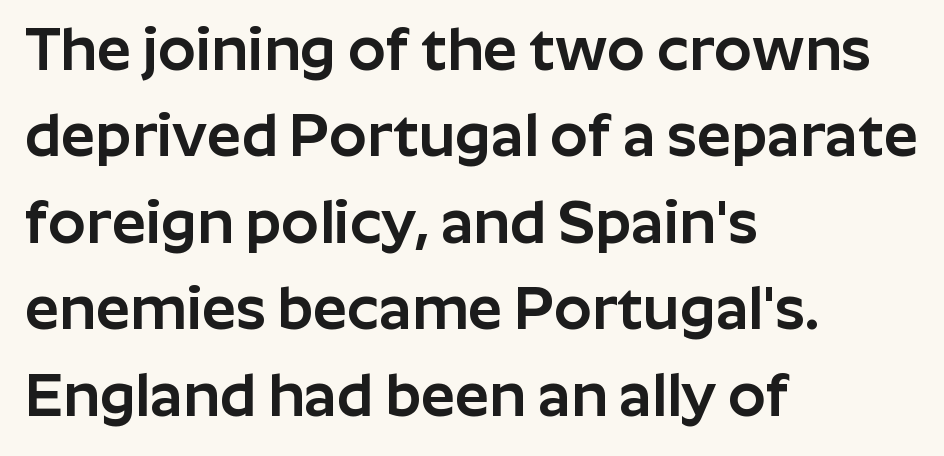
Think of a printed novel: that variable character pitch is what you see here. Nobody drew a line under any word here. Serif or sans? Sans — the stroke terminals are bare. The lines in this sample share a left origin and differ only in where they stop.
